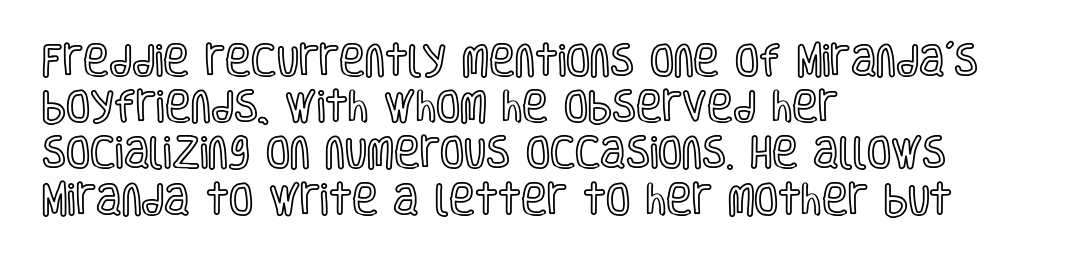
Note the varied advance widths — an 'i' is clearly narrower than an 'm'. The glyphs are unaccompanied by any horizontal stroke below them. The ragged edge is on the right, which tells us the setting is flush left. Honestly, the letter spacing is just normal — you wouldn't notice it. Summary of vertical rhythm: regular, with standard interline spacing. Is there any slant? The stems are plumb.
